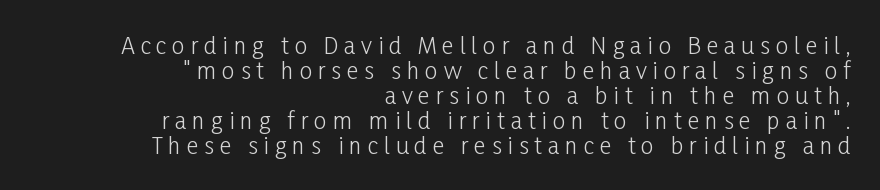
{"italic": "no", "bold": "no", "underline": "no", "align": "right", "line_spacing": "tight", "line_spacing_ratio": 1.09, "letter_spacing": "wide", "letter_spacing_em": 0.25, "glyph_px": 23}
